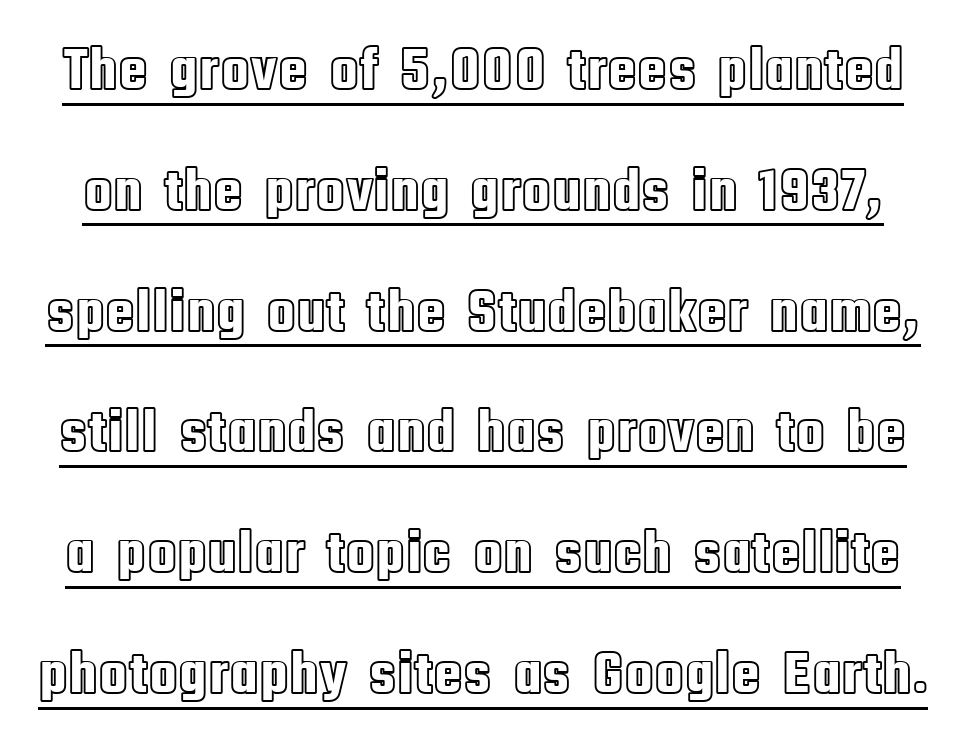
{"italic": "no", "width": "condensed", "x_height": "large", "monospaced": "no", "underline": "yes", "line_spacing": "loose", "line_spacing_ratio": 1.98, "letter_spacing": "normal", "letter_spacing_em": 0.0, "glyph_px": 61}
